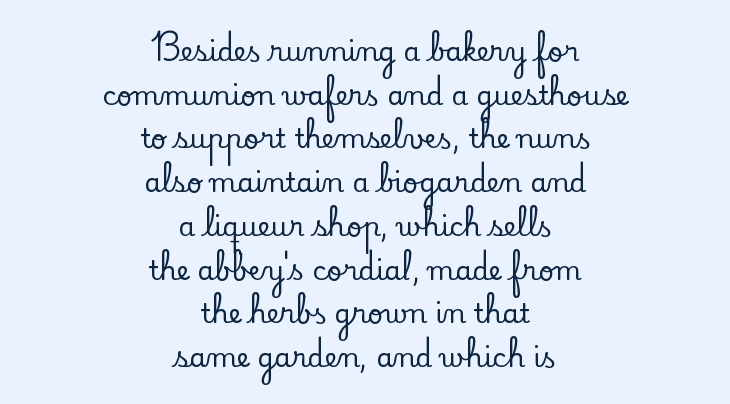
The image shows 27 px text type, upright; set centered, normal line spacing (1.62x), normal letter spacing, not underlined.
